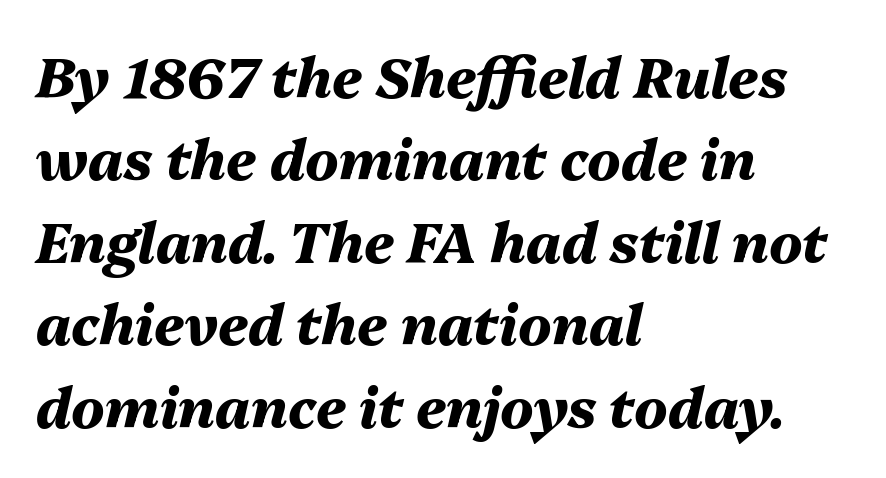
The face used here has a pronounced slope to its letters. A dark, heavy texture on the line: the type is bold. No word sits above an underline. The paragraph shown leans on its left margin.
